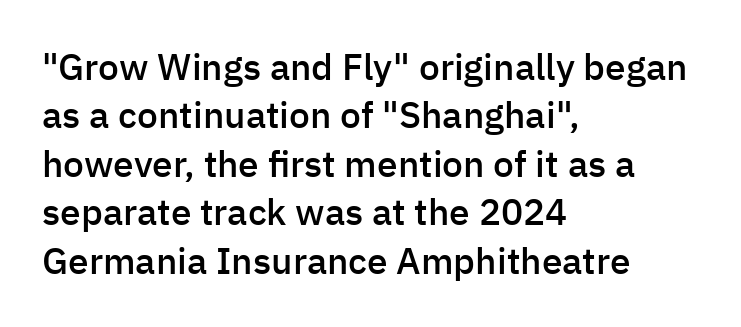
Spacing between characters is what you'd get straight out of the box. In terms of weight, the rendering is demibold, just under bold. A typesetter would call this proportional, since set widths differ per character. Quick note: not italic, upright.
